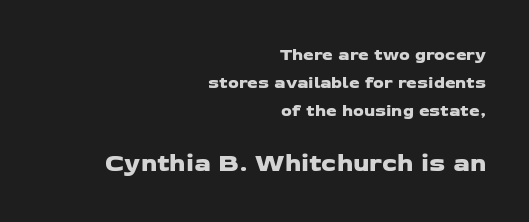
{"underline": "no", "align": "right", "line_spacing": "normal", "line_spacing_ratio": 1.65, "letter_spacing": "normal", "letter_spacing_em": 0.0, "larger_block": "second", "size_ratio": 1.47, "glyph_px": 25}
